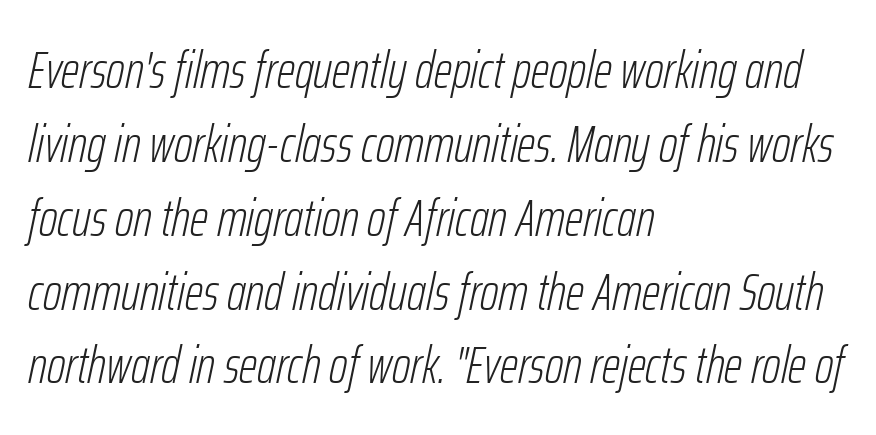
{"italic": "yes", "lean": "right", "slant_degrees": 12, "bold": "no", "weight": "light", "width": "condensed", "stroke_contrast": "low", "x_height": "medium", "monospaced": "no", "underline": "no", "align": "left", "line_spacing": "normal", "line_spacing_ratio": 1.42, "letter_spacing": "normal", "letter_spacing_em": 0.0, "glyph_px": 52}
